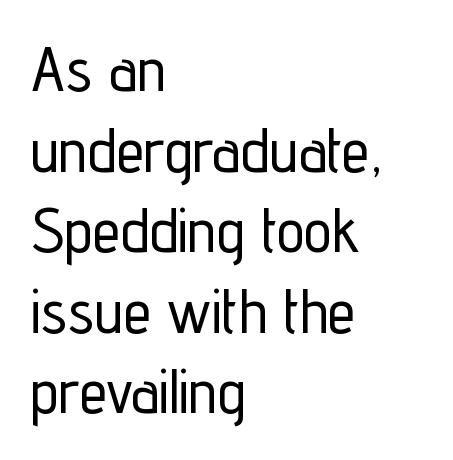
{"serif": "no", "italic": "no", "width": "condensed", "stroke_contrast": "low", "x_height": "medium", "monospaced": "no", "underline": "no", "align": "left", "line_spacing": "normal", "line_spacing_ratio": 1.3, "letter_spacing": "normal", "letter_spacing_em": 0.0, "glyph_px": 62}
